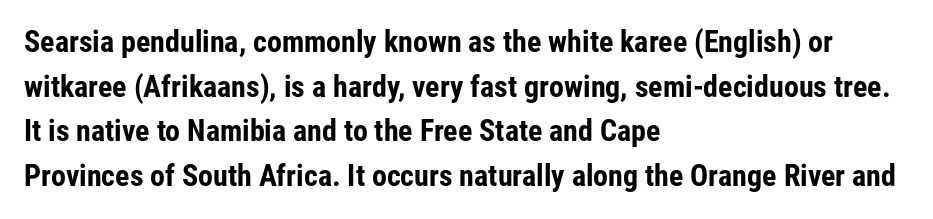
{"serif": "no", "italic": "no", "bold": "yes", "weight": "bold", "width": "condensed", "stroke_contrast": "low", "x_height": "medium", "monospaced": "no", "underline": "no", "align": "left", "line_spacing": "normal", "line_spacing_ratio": 1.49, "letter_spacing": "normal", "letter_spacing_em": 0.0, "glyph_px": 30}
